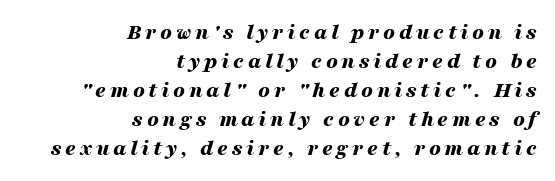
As a designer I'd log this as weight 700, bold. Leading matches the norm, producing a regular column. Short and long lines alike share a common ending point at right. An italicized treatment has been applied to the whole sample. This rendering features lettering with no underline.
